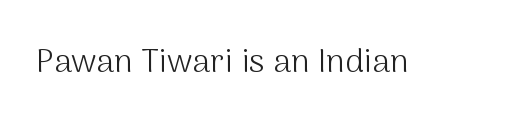
Does the lettering tilt? It doesn't — this is upright. Spacing between characters is what you'd get straight out of the box. Rule under the text: the space is simply empty. The letters look calm and open, with moderate or lighter stems. Serifs: no, the terminals of the letterforms are clean.
